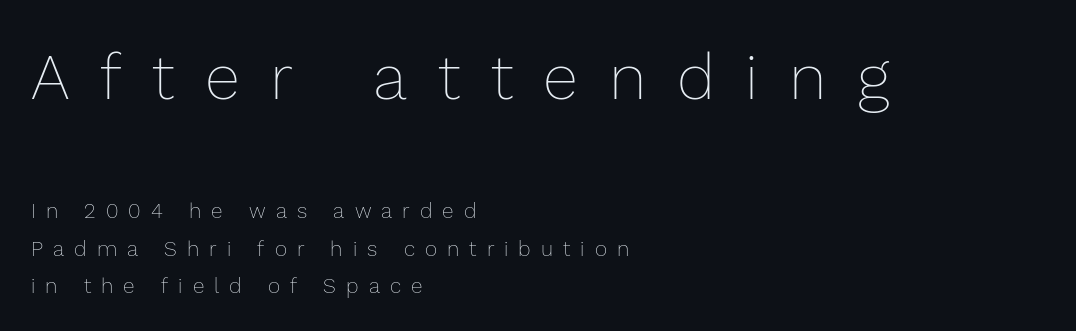
The image shows 64 px thin type, upright; set left-aligned, line spacing 1.77x, unusually wide letter spacing (+0.48 em), not underlined; the first (top) block is 3.05x larger; low stroke contrast and a medium x-height.
